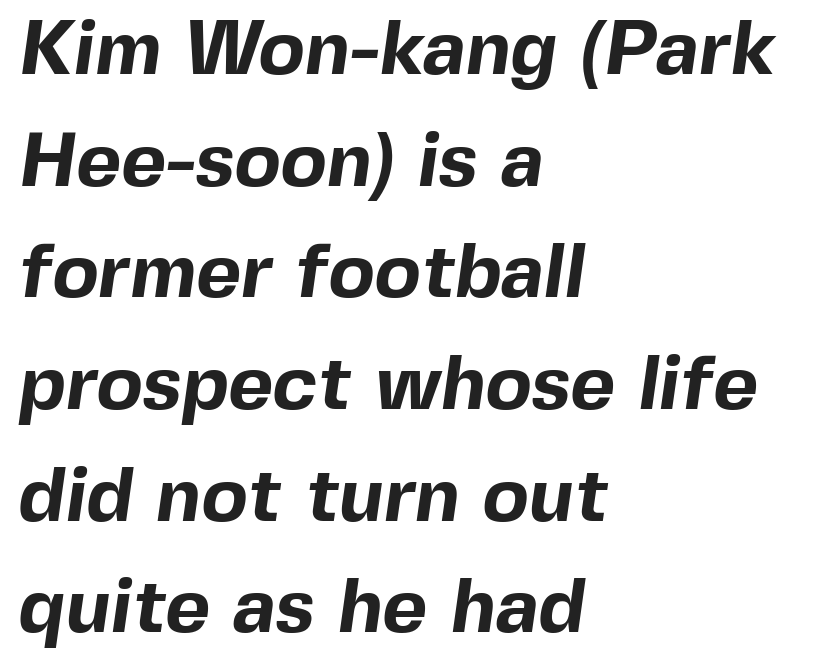
{"serif": "no", "bold": "yes", "weight": "bold", "width": "normal", "x_height": "medium", "monospaced": "no", "underline": "no", "align": "left", "line_spacing": "normal", "line_spacing_ratio": 1.45, "letter_spacing": "normal", "letter_spacing_em": 0.0, "glyph_px": 77}
